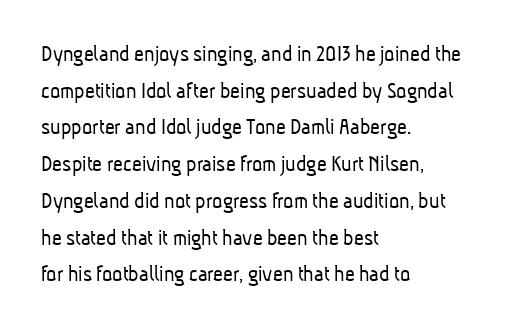
{"bold": "no", "underline": "no", "align": "left", "line_spacing": "normal", "line_spacing_ratio": 1.53, "letter_spacing": "normal", "letter_spacing_em": 0.0, "glyph_px": 24}
